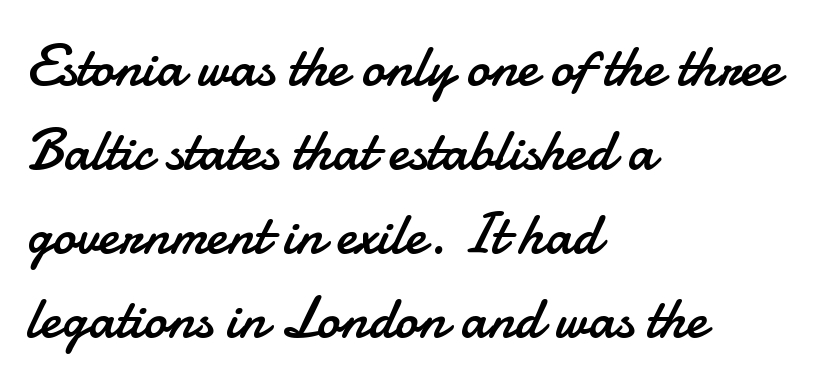
The image shows 58 px regular-weight sans-serif type; set left-aligned, normal line spacing (1.45x), normal letter spacing, not underlined; low stroke contrast and a small x-height.
